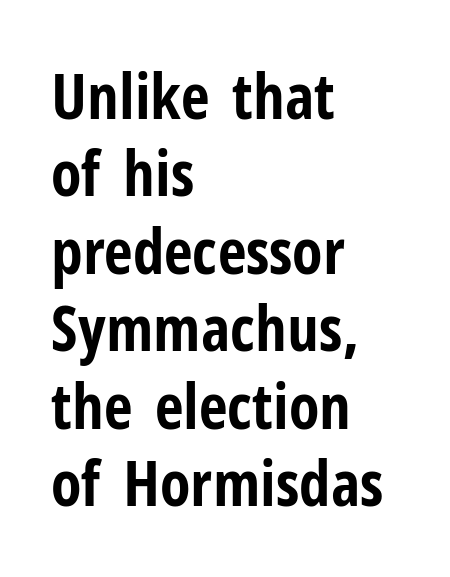
{"serif": "no", "italic": "no", "bold": "yes", "weight": "bold", "width": "condensed", "stroke_contrast": "low", "x_height": "medium", "monospaced": "no", "underline": "no", "align": "left", "line_spacing_ratio": 1.23, "letter_spacing": "normal", "letter_spacing_em": 0.0, "glyph_px": 63}
